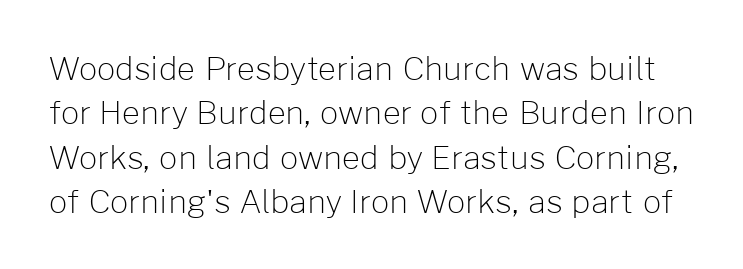
The image shows 32 px light sans-serif type, upright; set normal line spacing (1.39x), normal letter spacing, not underlined; low stroke contrast and a medium x-height.
